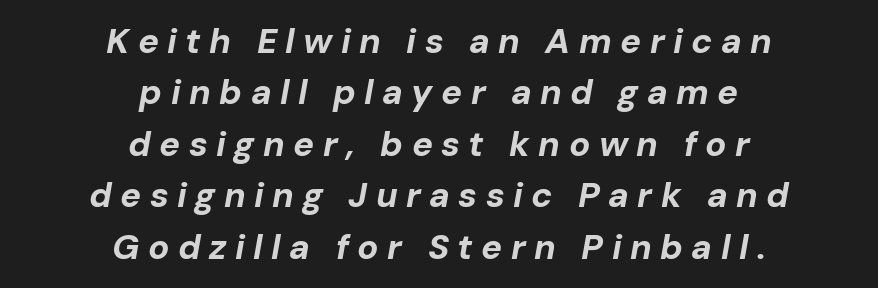
The font's italic variant was chosen for this text. Students, observe: this is what conventionally led text looks like. Short note: letters widely spaced. Underlining? Definitely not there. The rendering positions every line midway between the sides. The passage shown is typed in a proportional face where columns would drift.
